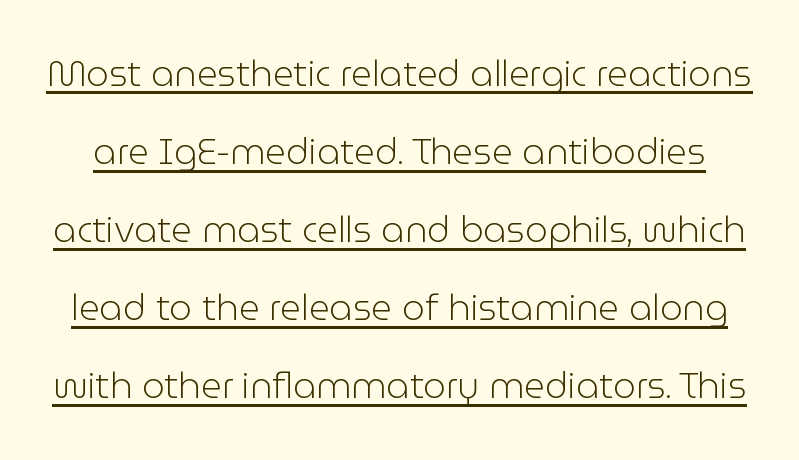
Q: Is the text bold? A: No.
Q: Is the text italic (slanted)? A: No, it is upright.
Q: Is the typeface a serif or a sans-serif typeface? A: Sans-serif.
Q: Is the text underlined? A: Yes.
Q: Is the spacing between letters normal or unusually wide? A: Normal.
Q: Is the spacing between lines tight, normal or loose? A: Loose.
Q: Width (condensed, normal, or wide)? A: Normal.
Q: Stroke contrast? A: Low.
Q: x-height? A: Medium.
Q: Monospaced? A: No.
